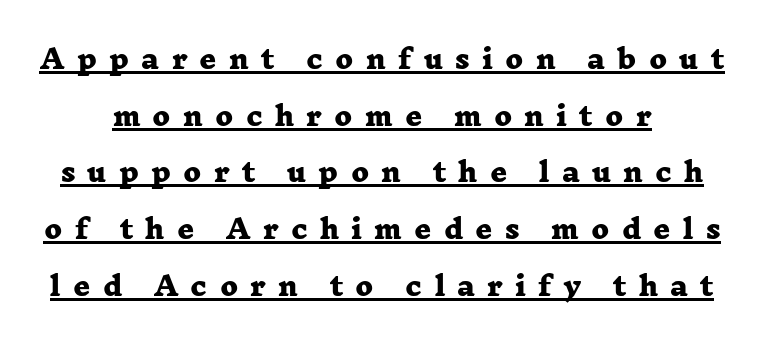
{"bold": "yes", "underline": "yes", "line_spacing": "loose", "line_spacing_ratio": 2.18, "letter_spacing": "wide", "letter_spacing_em": 0.47, "glyph_px": 26}
